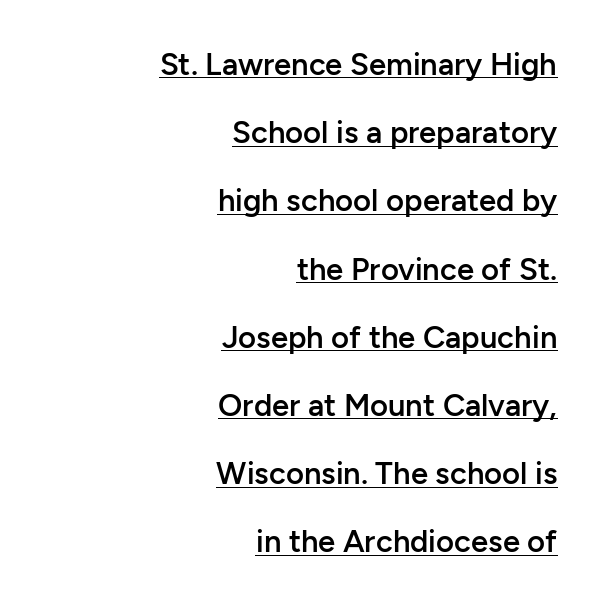
{"serif": "no", "italic": "no", "bold": "semi", "weight": "semibold", "width": "normal", "stroke_contrast": "low", "x_height": "medium", "monospaced": "no", "underline": "yes", "align": "right", "line_spacing": "loose", "line_spacing_ratio": 2.2, "letter_spacing": "normal", "letter_spacing_em": 0.0, "glyph_px": 31}
